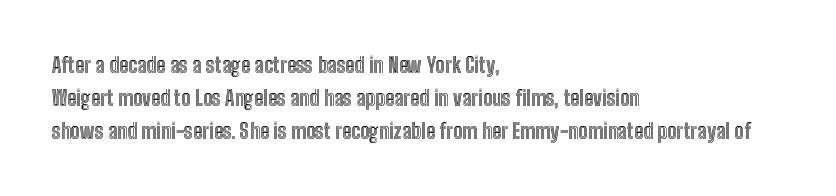
The image shows 21 px text type, upright; set left-aligned, normal line spacing (1.56x), normal letter spacing, not underlined.
